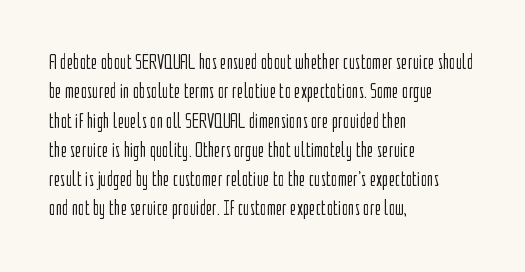
The image shows 22 px text type, upright; set left-aligned, normal line spacing (1.33x), normal letter spacing, not underlined.
